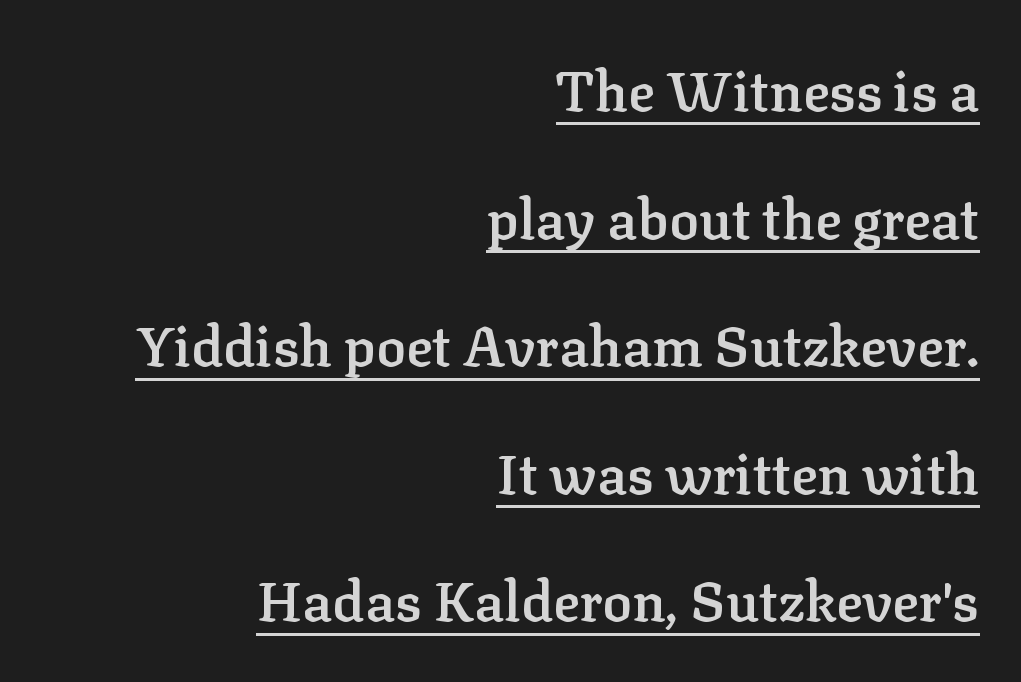
{"serif": "yes", "italic": "no", "bold": "semi", "weight": "semibold", "width": "normal", "stroke_contrast": "low", "x_height": "medium", "monospaced": "no", "underline": "yes", "align": "right", "line_spacing": "loose", "line_spacing_ratio": 2.32, "letter_spacing": "normal", "letter_spacing_em": 0.0, "glyph_px": 55}
